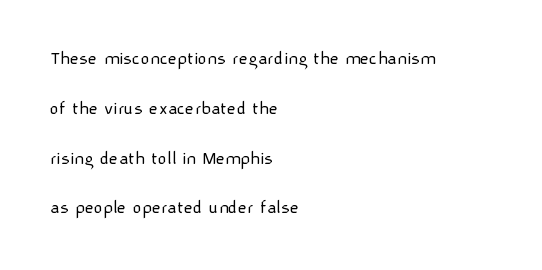
Rendered with straight, roman letterforms. Is the stroke heavy? The answer is a plain regular-or-lighter. Rows of type keep a wide berth in the vertical direction. Unmarked baselines from the first word to the last. These lines keep a tight, regular rhythm from letter to letter.
